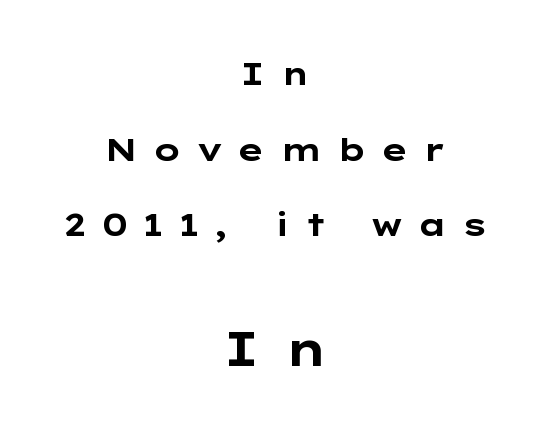
Q: Is the text bold? A: Yes.
Q: Is the text italic (slanted)? A: No, it is upright.
Q: Is the typeface a serif or a sans-serif typeface? A: Sans-serif.
Q: Is the text underlined? A: No.
Q: How is the paragraph aligned? A: Centered.
Q: Is the spacing between letters normal or unusually wide? A: Unusually wide.
Q: Is the spacing between lines tight, normal or loose? A: Loose.
Q: Which block of text is set in a larger size, the first (top) or the second (bottom)? A: The second (bottom) one.
Q: Width (condensed, normal, or wide)? A: Wide.
Q: Stroke contrast? A: Low.
Q: x-height? A: Medium.
Q: Monospaced? A: No.
